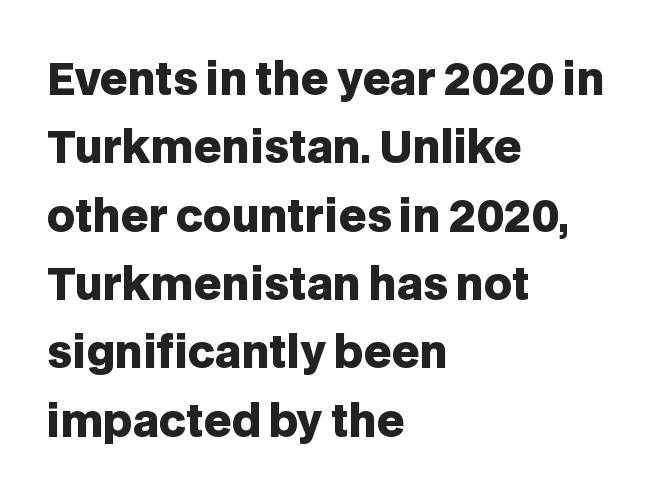
A student would call this left alignment; a typographer would say flush left, rag right. Vertically, the passage feels balanced, rows spaced as you'd expect. You could not count columns in this text — the font is proportionally spaced. Posture: upright roman.
